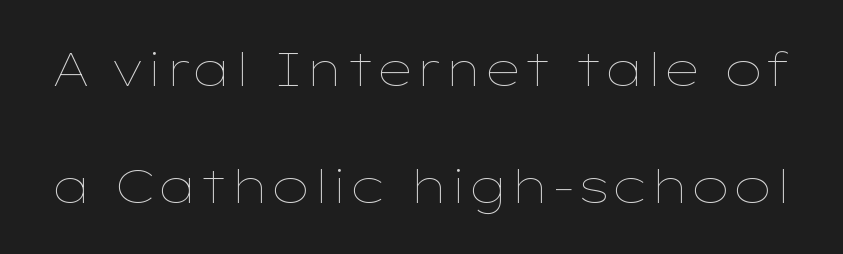
Q: Is the text bold? A: No.
Q: Is the text italic (slanted)? A: No, it is upright.
Q: Is the text underlined? A: No.
Q: Is the spacing between letters normal or unusually wide? A: Normal.
Q: Is the spacing between lines tight, normal or loose? A: Loose.
Q: Width (condensed, normal, or wide)? A: Wide.
Q: Stroke contrast? A: Low.
Q: x-height? A: Medium.
Q: Monospaced? A: No.
